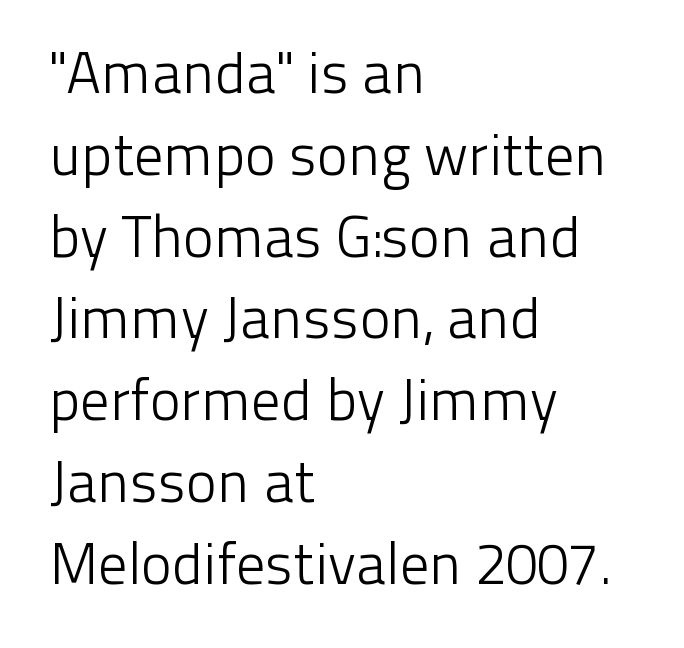
{"serif": "no", "italic": "no", "bold": "no", "weight": "light", "width": "normal", "stroke_contrast": "low", "x_height": "medium", "monospaced": "no", "underline": "no", "align": "left", "line_spacing": "normal", "line_spacing_ratio": 1.41, "letter_spacing": "normal", "letter_spacing_em": 0.0, "glyph_px": 58}
